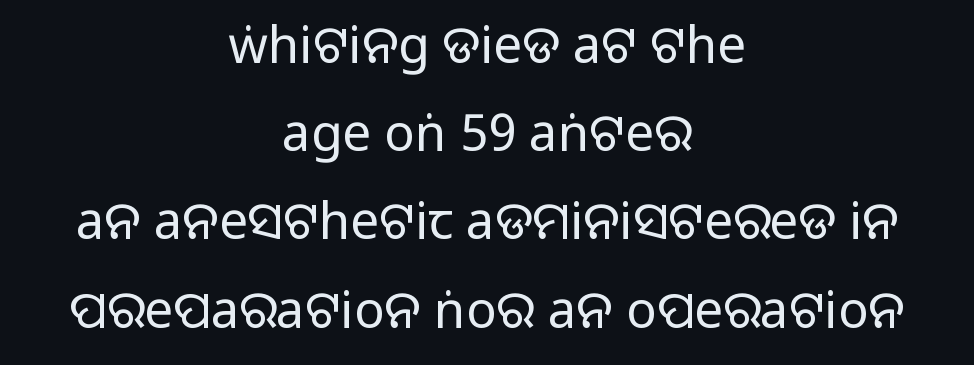
Q: Is the text italic (slanted)? A: No, it is upright.
Q: Is the typeface a serif or a sans-serif typeface? A: Sans-serif.
Q: Is the text underlined? A: No.
Q: How is the paragraph aligned? A: Centered.
Q: Is the spacing between letters normal or unusually wide? A: Normal.
Q: Width (condensed, normal, or wide)? A: Normal.
Q: Stroke contrast? A: Medium.
Q: Monospaced? A: No.
